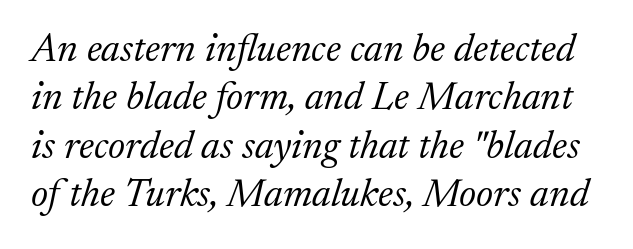
{"serif": "yes", "italic": "yes", "lean": "right", "slant_degrees": 17, "bold": "no", "weight": "light", "width": "normal", "stroke_contrast": "low", "x_height": "medium", "monospaced": "no", "underline": "no", "line_spacing_ratio": 1.21, "letter_spacing": "normal", "letter_spacing_em": 0.0, "glyph_px": 40}
